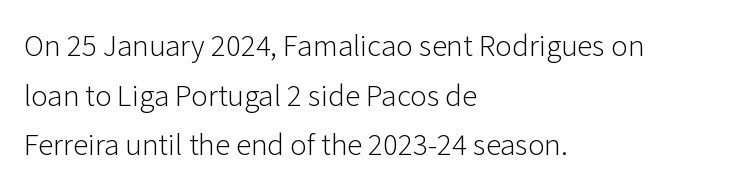
{"serif": "no", "italic": "no", "bold": "no", "weight": "light", "width": "normal", "stroke_contrast": "low", "x_height": "medium", "monospaced": "no", "underline": "no", "align": "left", "line_spacing": "normal", "line_spacing_ratio": 1.6, "letter_spacing": "normal", "letter_spacing_em": 0.0, "glyph_px": 31}
